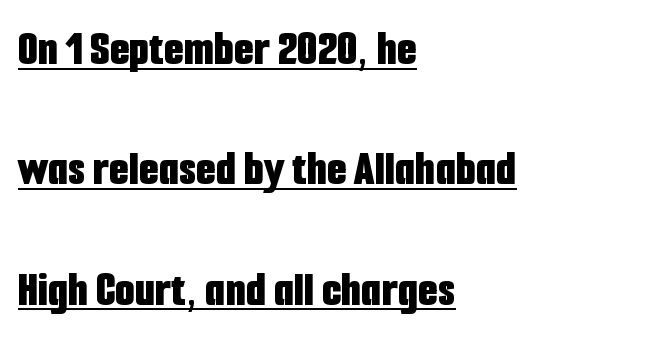
These lines are rendered in a variable-pitch font. Typeset ragged right — the left edge is the straight one. The typesetting leans heavy: a genuine bold. In terms of leading, this rendering errs on the spacious side.
